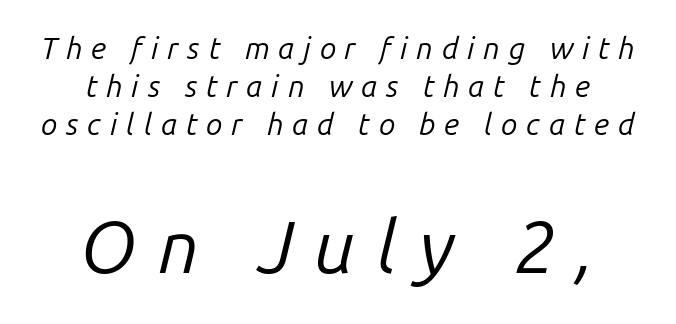
Q: Is the text bold? A: No.
Q: Is the text italic (slanted)? A: Yes, it leans right by about 14 degrees.
Q: Is the text underlined? A: No.
Q: How is the paragraph aligned? A: Centered.
Q: Is the spacing between letters normal or unusually wide? A: Unusually wide.
Q: Is the spacing between lines tight, normal or loose? A: Normal.
Q: Which block of text is set in a larger size, the first (top) or the second (bottom)? A: The second (bottom) one.
Q: Width (condensed, normal, or wide)? A: Normal.
Q: Stroke contrast? A: Low.
Q: x-height? A: Medium.
Q: Monospaced? A: No.
